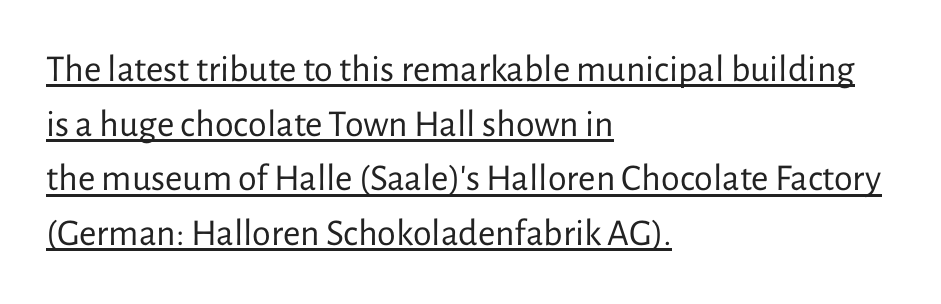
Posture: straight, roman, zero tilt. Think standard paragraph weight, or any step lighter than that. Is this a sans? Yes — the strokes have no serifs. A typesetter would call this zero additional tracking. Spacing verdict: proportional, widths tailored to each character. Caption: multi-line text, flush left, ragged right.
